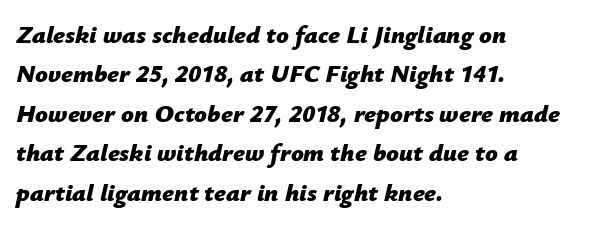
Q: Is the text bold? A: Yes.
Q: Is the text italic (slanted)? A: Yes, it leans right by about 12 degrees.
Q: Is the text underlined? A: No.
Q: How is the paragraph aligned? A: Left-aligned.
Q: Is the spacing between letters normal or unusually wide? A: Normal.
Q: Is the spacing between lines tight, normal or loose? A: Normal.
